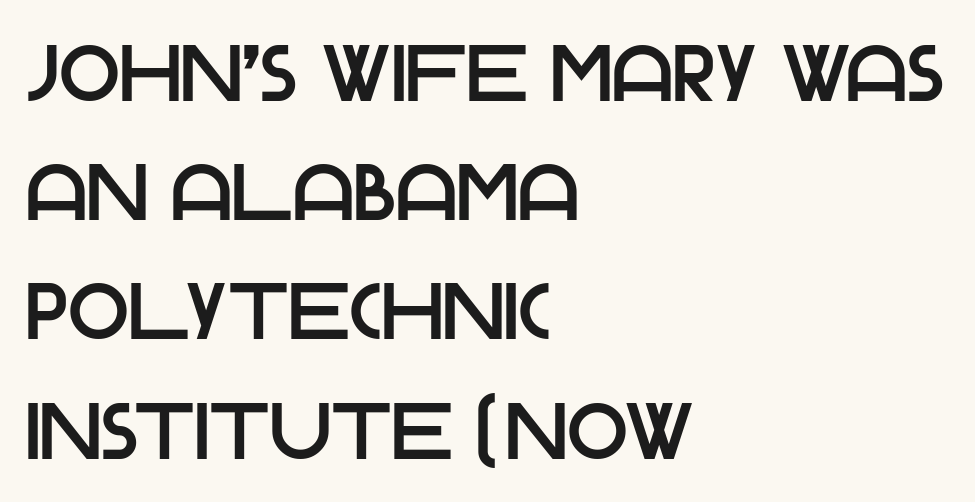
{"serif": "no", "italic": "no", "width": "normal", "stroke_contrast": "low", "x_height": "large", "monospaced": "no", "underline": "no", "align": "left", "line_spacing": "normal", "line_spacing_ratio": 1.49, "letter_spacing": "normal", "letter_spacing_em": 0.0, "glyph_px": 80}
